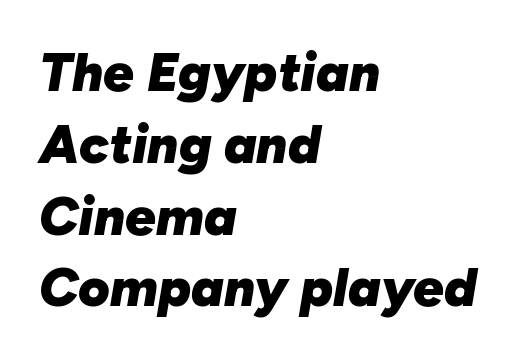
The image shows 54 px heavy type, italic (leaning right); set left-aligned, normal line spacing (1.33x), normal letter spacing, not underlined; low stroke contrast and a medium x-height.
